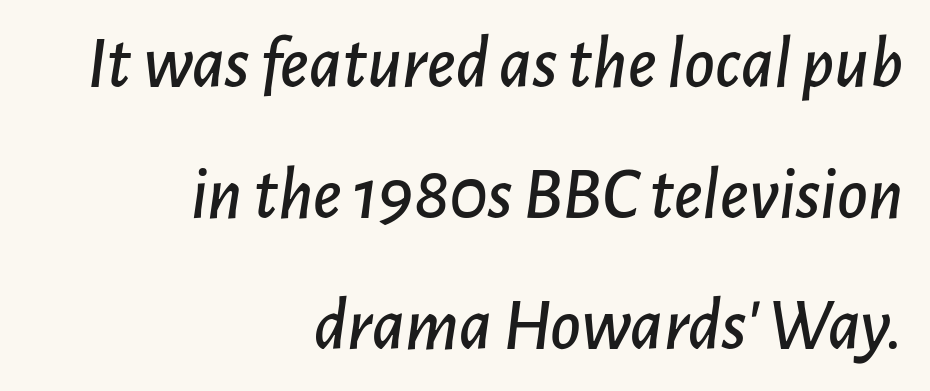
Q: Is the text italic (slanted)? A: Yes, it leans right by about 7 degrees.
Q: Is the text underlined? A: No.
Q: How is the paragraph aligned? A: Right-aligned.
Q: Is the spacing between letters normal or unusually wide? A: Normal.
Q: Width (condensed, normal, or wide)? A: Normal.
Q: Stroke contrast? A: Low.
Q: x-height? A: Medium.
Q: Monospaced? A: No.
